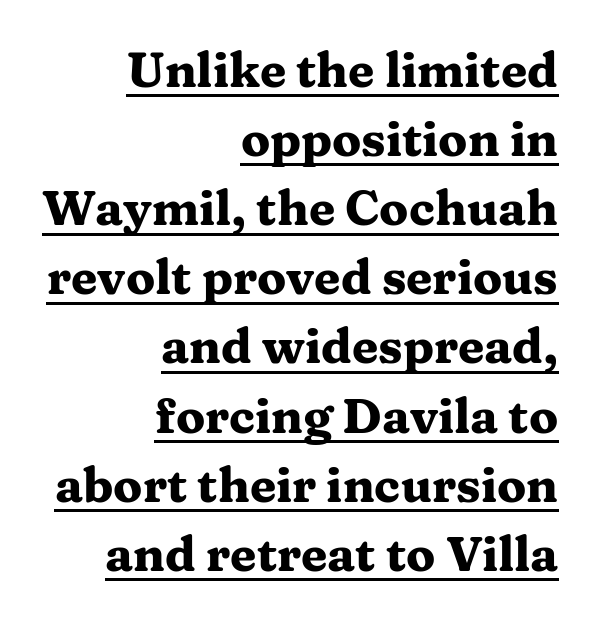
The image shows 48 px heavy, wide serif type, upright; set right-aligned, normal line spacing (1.44x), normal letter spacing, underlined; medium stroke contrast and a medium x-height.
